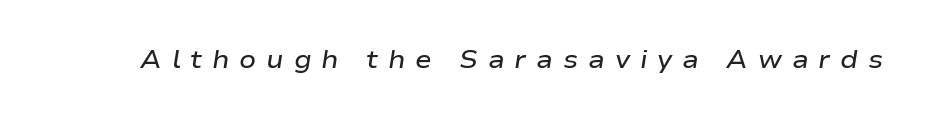
{"italic": "yes", "lean": "right", "slant_degrees": 9, "bold": "semi", "underline": "no", "letter_spacing": "wide", "letter_spacing_em": 0.39, "glyph_px": 25}
